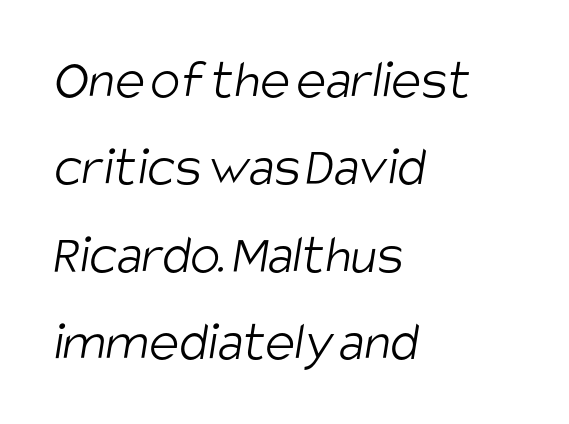
Q: Is the text bold? A: No.
Q: Is the typeface a serif or a sans-serif typeface? A: Sans-serif.
Q: Is the text underlined? A: No.
Q: How is the paragraph aligned? A: Left-aligned.
Q: Is the spacing between letters normal or unusually wide? A: Normal.
Q: Is the spacing between lines tight, normal or loose? A: Normal.
Q: Width (condensed, normal, or wide)? A: Condensed.
Q: Stroke contrast? A: Low.
Q: x-height? A: Large.
Q: Monospaced? A: No.
